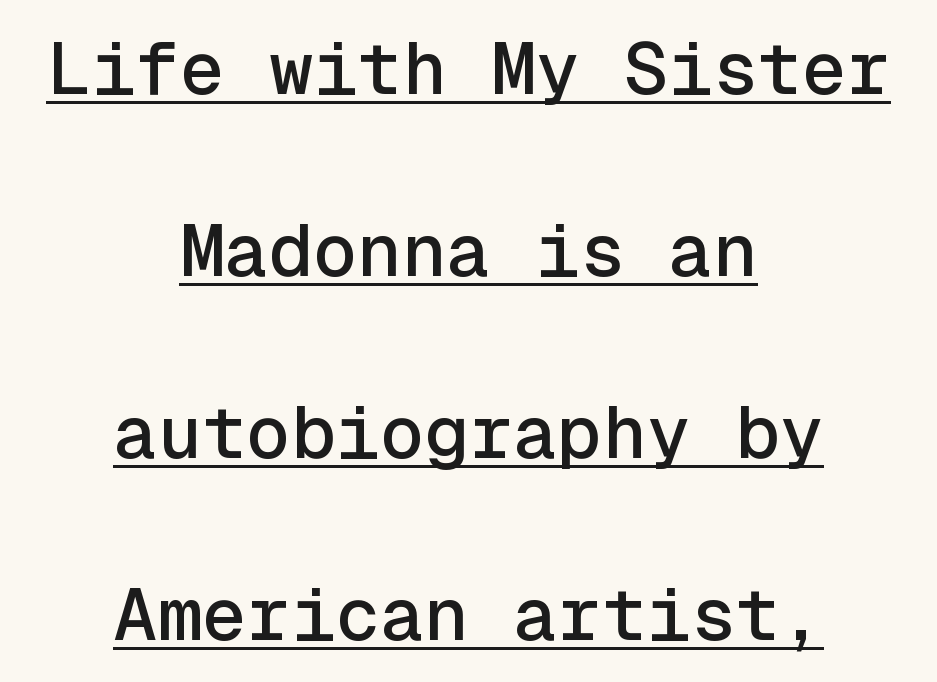
{"serif": "no", "italic": "no", "width": "normal", "x_height": "medium", "monospaced": "yes", "underline": "yes", "align": "center", "line_spacing": "loose", "line_spacing_ratio": 2.46, "letter_spacing": "normal", "letter_spacing_em": 0.0, "glyph_px": 74}
